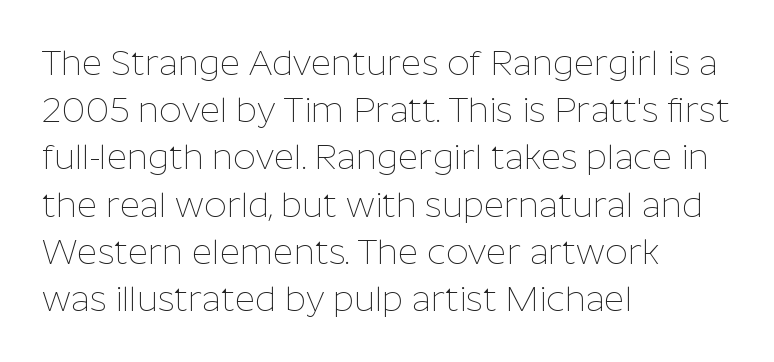
The image shows 35 px thin sans-serif type, upright; set left-aligned, normal line spacing (1.35x), normal letter spacing, not underlined; low stroke contrast and a medium x-height.
